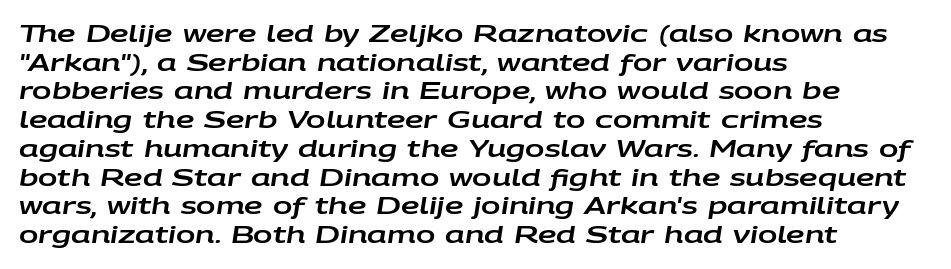
{"italic": "yes", "lean": "right", "slant_degrees": 9, "underline": "no", "align": "left", "line_spacing": "normal", "line_spacing_ratio": 1.25, "letter_spacing": "normal", "letter_spacing_em": 0.0, "glyph_px": 23}
